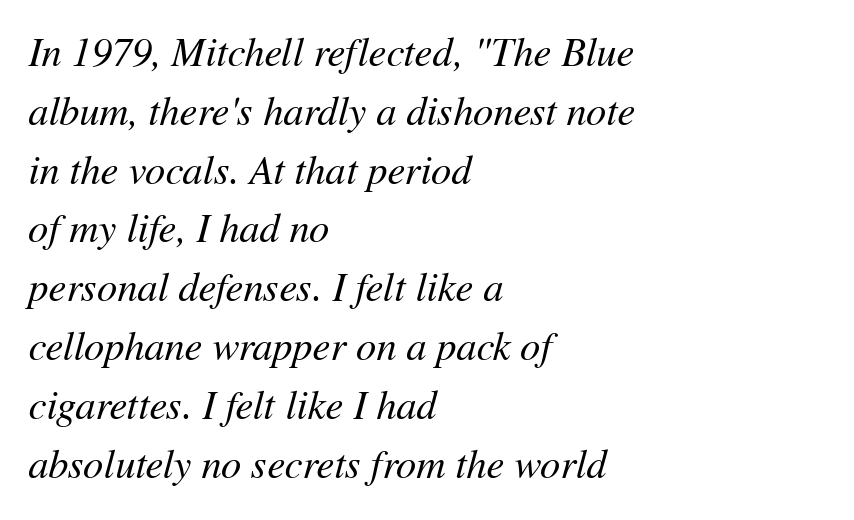
Q: Is the text bold? A: No.
Q: Is the text italic (slanted)? A: Yes, it leans right by about 11 degrees.
Q: Is the text underlined? A: No.
Q: How is the paragraph aligned? A: Left-aligned.
Q: Is the spacing between letters normal or unusually wide? A: Normal.
Q: Is the spacing between lines tight, normal or loose? A: Normal.
Q: Width (condensed, normal, or wide)? A: Normal.
Q: Stroke contrast? A: Medium.
Q: x-height? A: Medium.
Q: Monospaced? A: No.
